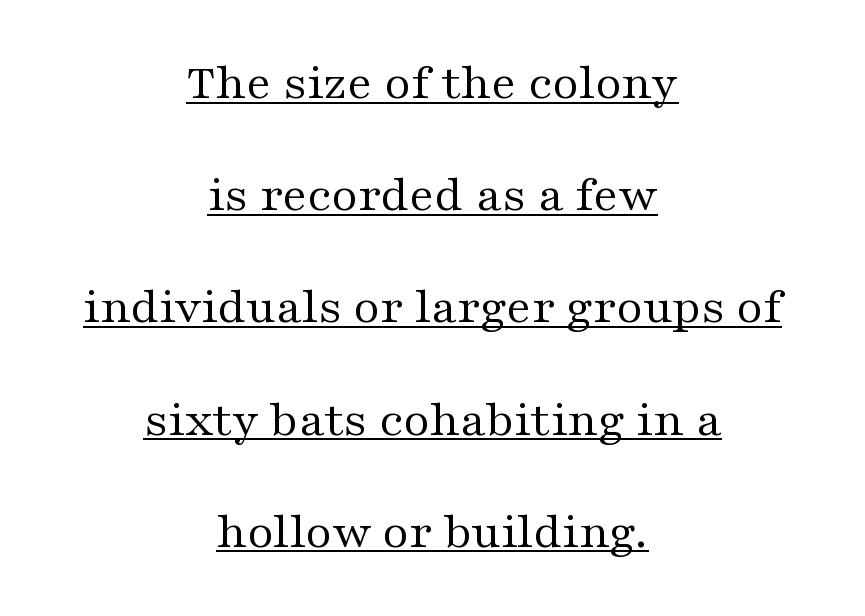
The compositor balanced each line on the midline. To sum up the face: it has serifs. Stems here are at most as thick as an everyday book face. Here the glyphs are tracked normally, forming tight word shapes. Successive baselines arrive slowly, with a big drop between each. Compared with undecorated copy, this sample adds a rule below the words.
